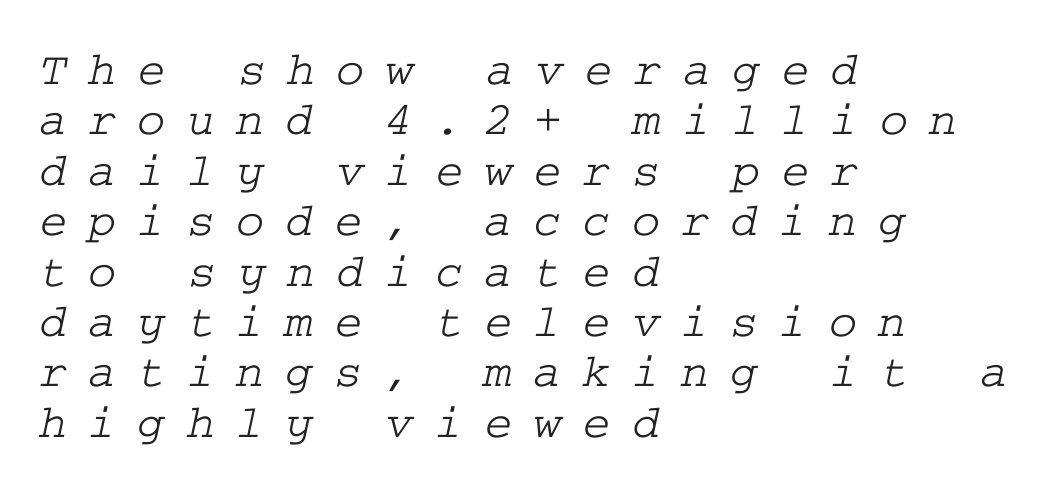
{"serif": "yes", "width": "wide", "stroke_contrast": "low", "x_height": "medium", "underline": "no", "align": "left", "line_spacing": "tight", "line_spacing_ratio": 1.05, "letter_spacing": "wide", "letter_spacing_em": 0.44, "glyph_px": 48}
